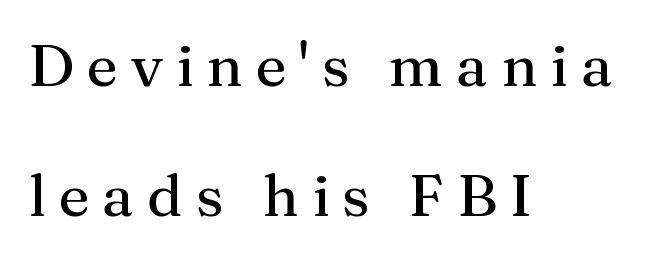
Q: Is the text italic (slanted)? A: No, it is upright.
Q: Is the typeface a serif or a sans-serif typeface? A: Serif.
Q: Is the text underlined? A: No.
Q: How is the paragraph aligned? A: Left-aligned.
Q: Is the spacing between letters normal or unusually wide? A: Unusually wide.
Q: Is the spacing between lines tight, normal or loose? A: Loose.
Q: Width (condensed, normal, or wide)? A: Normal.
Q: Stroke contrast? A: Medium.
Q: x-height? A: Medium.
Q: Monospaced? A: No.
